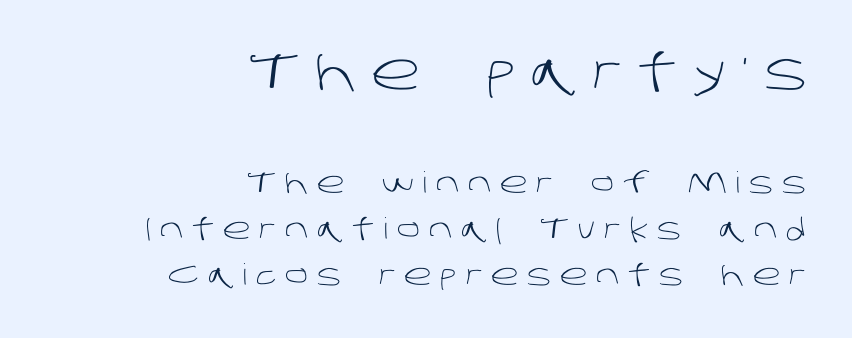
A clean baseline with only descenders dipping below it. Proportional: the letters do not fall into vertical columns. You get the large type first, then a drop to smaller type. In terms of leading, this rendering sits right in the middle.
